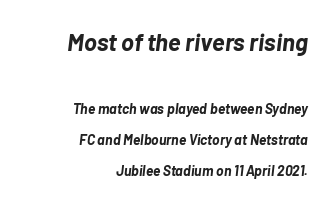
The image shows 24 px bold type, italic (leaning right); set right-aligned, loose line spacing (2.23x), normal letter spacing, not underlined; the first (top) block is 1.71x larger.
